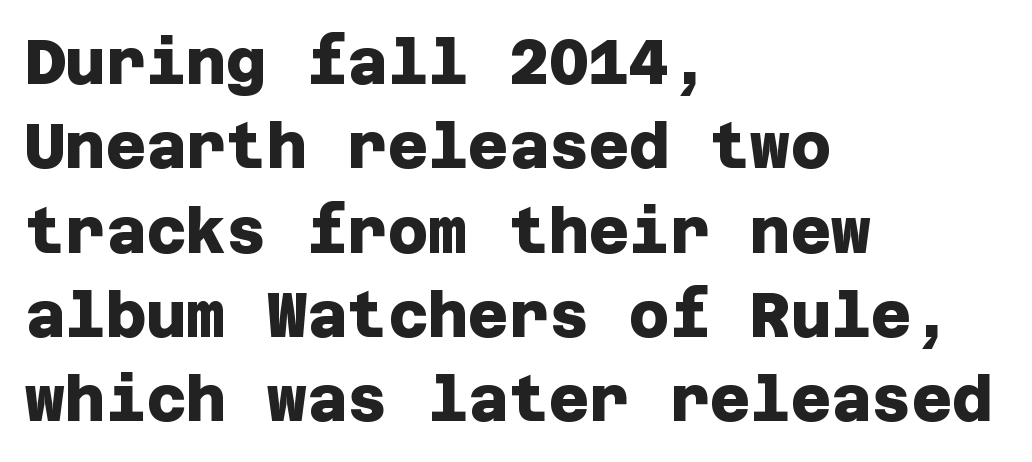
Each letter's strokes conclude bluntly, with no projecting serifs. The space beneath each line is pristine and unruled. In terms of letterspacing, this is plain default setting. Casual observation: everything's shoved over to the left. This sample keeps an unexceptional amount of space between lines. Notice how thick the strokes are: this is what a full bold looks like.
